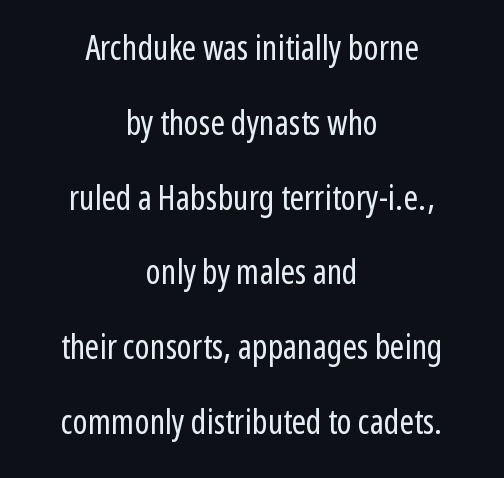
Q: Is the text bold? A: No.
Q: Is the text italic (slanted)? A: No, it is upright.
Q: Is the typeface a serif or a sans-serif typeface? A: Sans-serif.
Q: Is the text underlined? A: No.
Q: How is the paragraph aligned? A: Centered.
Q: Is the spacing between letters normal or unusually wide? A: Normal.
Q: Is the spacing between lines tight, normal or loose? A: Loose.
Q: Width (condensed, normal, or wide)? A: Condensed.
Q: Stroke contrast? A: Low.
Q: x-height? A: Medium.
Q: Monospaced? A: No.
